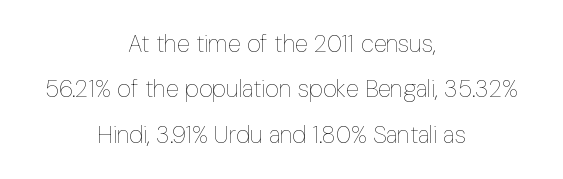
Q: Is the text bold? A: No.
Q: Is the text italic (slanted)? A: No, it is upright.
Q: Is the text underlined? A: No.
Q: How is the paragraph aligned? A: Centered.
Q: Is the spacing between letters normal or unusually wide? A: Normal.
